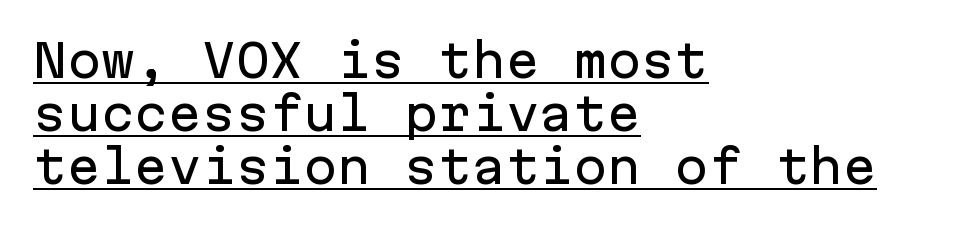
Q: Is the text italic (slanted)? A: No, it is upright.
Q: Is the typeface a serif or a sans-serif typeface? A: Sans-serif.
Q: Is the text underlined? A: Yes.
Q: How is the paragraph aligned? A: Left-aligned.
Q: Is the spacing between letters normal or unusually wide? A: Normal.
Q: Width (condensed, normal, or wide)? A: Normal.
Q: Stroke contrast? A: Low.
Q: x-height? A: Medium.
Q: Monospaced? A: Yes.
